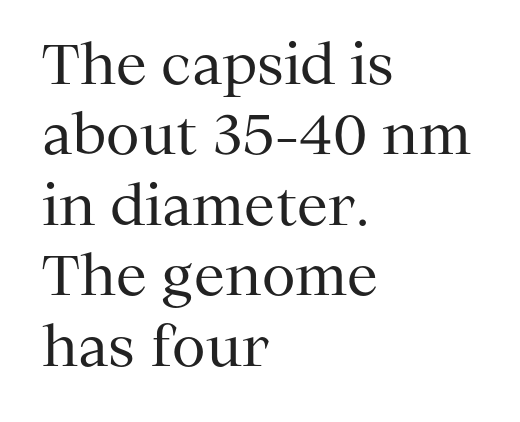
Rule under the text: the space is simply empty. This rendering leaves character spacing at its baseline value. When letters stand straight like this, we call the style roman or upright. Reading down the column, the eye jumps a familiar distance to each next line. Caption: face not bold, strokes unweighted. The rendering anchors every line to the left-hand side.
